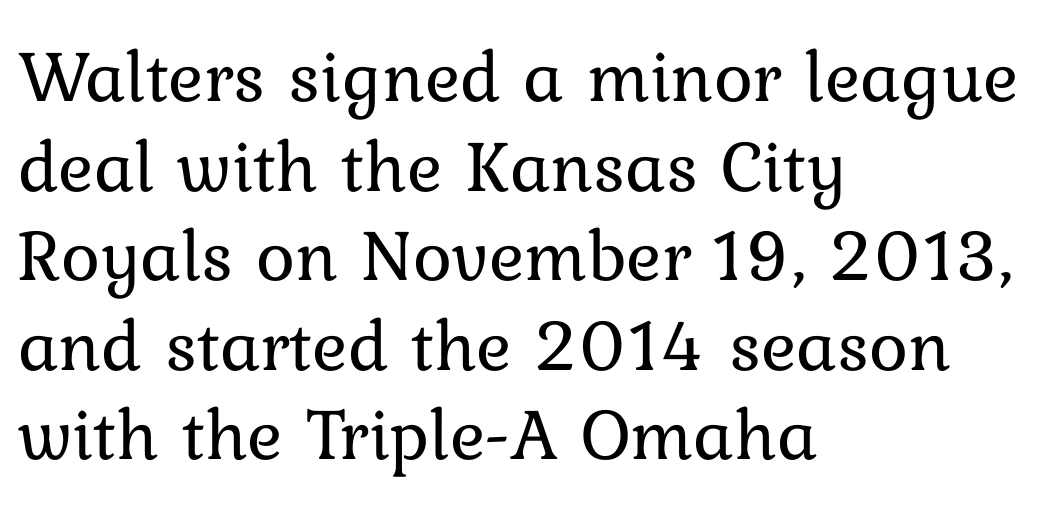
This sample is left-justified, so line endings fall wherever the words run out. A typesetter would call this proportional, since set widths differ per character. The letters stand upright; this is a roman face. Letter spacing: default. No extra ink here — the face is not bold. The space beneath each line is pristine and unruled.
